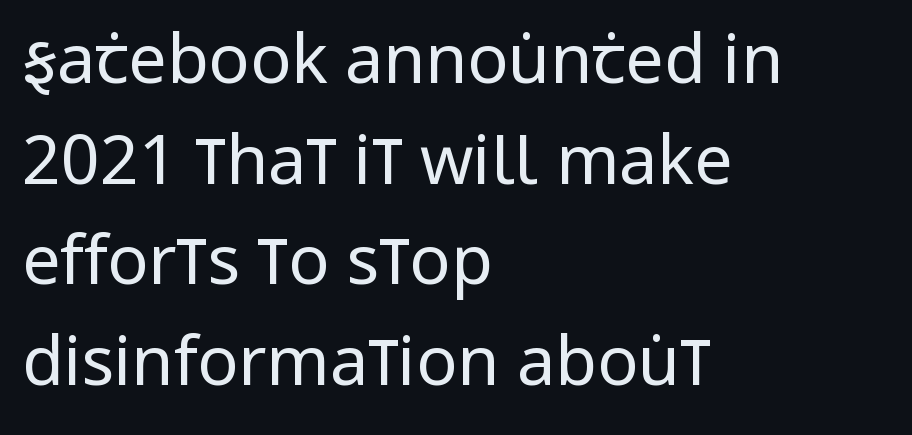
Lines of text with bare space underneath. Does the type have serifs? No, each stem ends abruptly. Compared with typical paragraphs, the rows here are spaced about the same. If you drew a line through each stem, it would be perfectly vertical.
